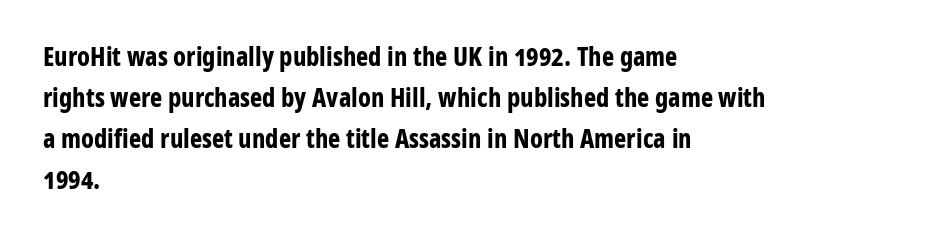
Standard letterfit; no display-style spreading of the glyphs. Compared with typical paragraphs, the rows here are spaced about the same. A bare baseline throughout the passage. Every stem runs plumb, perpendicular to the baseline. The typesetter chose a ragged-right arrangement here. The font is running at its bold setting.
